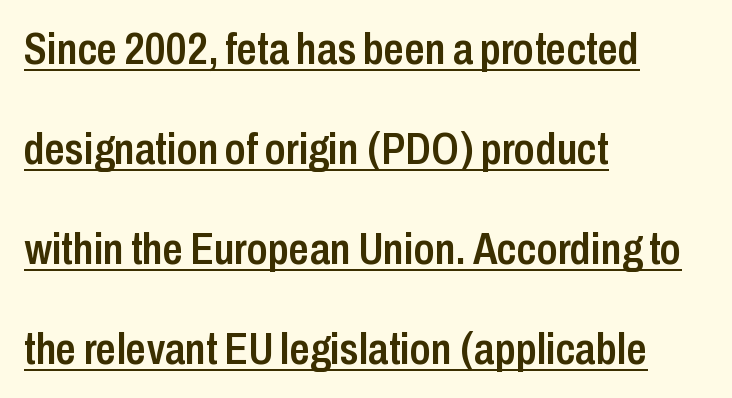
The image shows 45 px semibold, condensed sans-serif type, upright; set left-aligned, loose line spacing (2.22x), normal letter spacing, underlined; low stroke contrast and a medium x-height.
